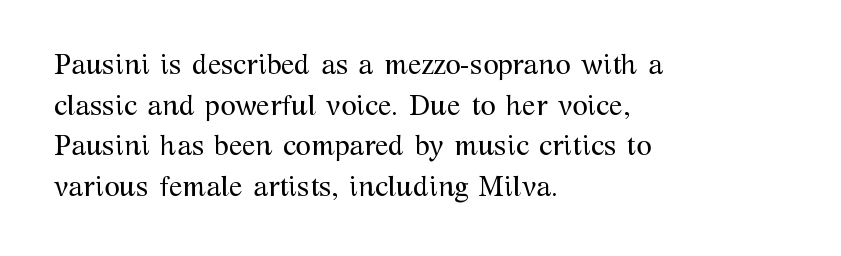
Q: Is the text bold? A: No.
Q: Is the text italic (slanted)? A: No, it is upright.
Q: Is the typeface a serif or a sans-serif typeface? A: Serif.
Q: Is the text underlined? A: No.
Q: How is the paragraph aligned? A: Left-aligned.
Q: Is the spacing between letters normal or unusually wide? A: Normal.
Q: Is the spacing between lines tight, normal or loose? A: Normal.
Q: Width (condensed, normal, or wide)? A: Normal.
Q: Stroke contrast? A: Medium.
Q: x-height? A: Medium.
Q: Monospaced? A: No.
